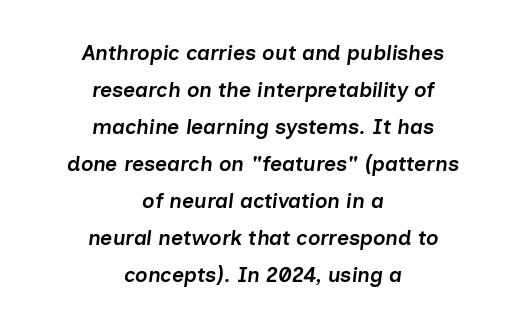
{"italic": "yes", "lean": "right", "slant_degrees": 7, "bold": "semi", "underline": "no", "align": "center", "line_spacing_ratio": 1.76, "letter_spacing": "normal", "letter_spacing_em": 0.0, "glyph_px": 21}
